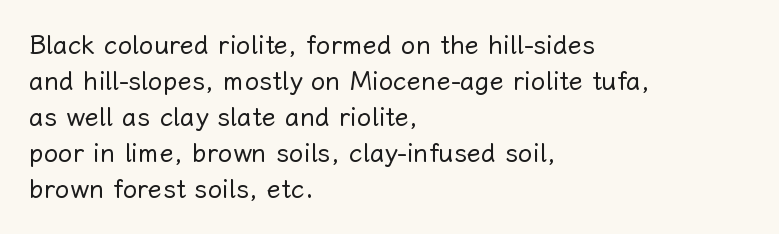
Q: Is the text bold? A: No.
Q: Is the text italic (slanted)? A: No, it is upright.
Q: Is the text underlined? A: No.
Q: How is the paragraph aligned? A: Left-aligned.
Q: Is the spacing between letters normal or unusually wide? A: Normal.
Q: Is the spacing between lines tight, normal or loose? A: Normal.
